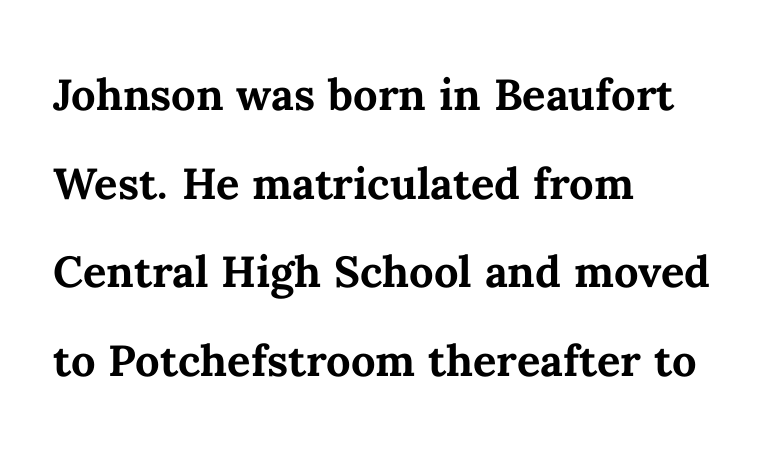
{"italic": "no", "bold": "yes", "weight": "semibold", "width": "normal", "stroke_contrast": "medium", "x_height": "medium", "monospaced": "no", "underline": "no", "align": "left", "line_spacing": "normal", "line_spacing_ratio": 1.53, "letter_spacing": "normal", "letter_spacing_em": 0.0, "glyph_px": 58}
